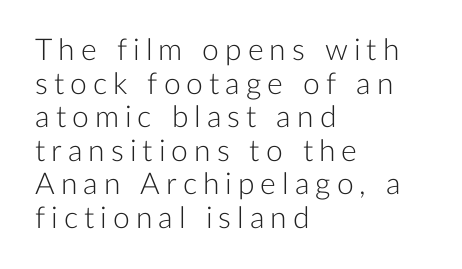
{"serif": "no", "italic": "no", "bold": "no", "weight": "light", "width": "normal", "stroke_contrast": "low", "x_height": "medium", "monospaced": "no", "underline": "no", "align": "left", "line_spacing": "tight", "line_spacing_ratio": 1.12, "letter_spacing": "wide", "letter_spacing_em": 0.2, "glyph_px": 30}
